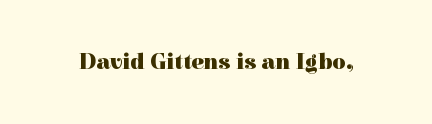
Q: Is the text bold? A: Yes.
Q: Is the text italic (slanted)? A: No, it is upright.
Q: Is the text underlined? A: No.
Q: Is the spacing between letters normal or unusually wide? A: Normal.
